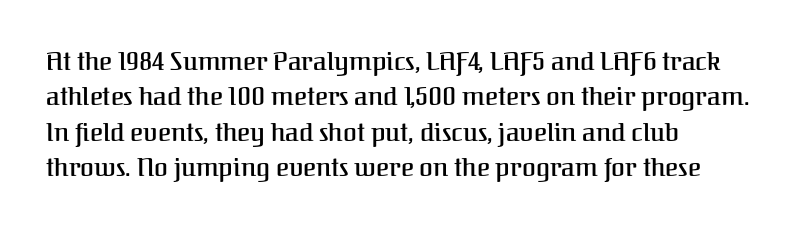
Q: Is the text italic (slanted)? A: No, it is upright.
Q: Is the text underlined? A: No.
Q: How is the paragraph aligned? A: Left-aligned.
Q: Is the spacing between letters normal or unusually wide? A: Normal.
Q: Is the spacing between lines tight, normal or loose? A: Normal.
